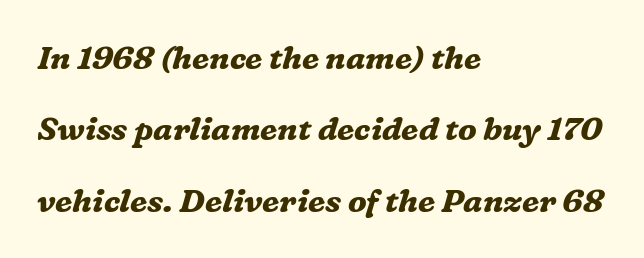
The image shows 32 px bold serif type, italic (leaning right); set left-aligned, loose line spacing (2.23x), normal letter spacing, not underlined; medium stroke contrast and a medium x-height.
